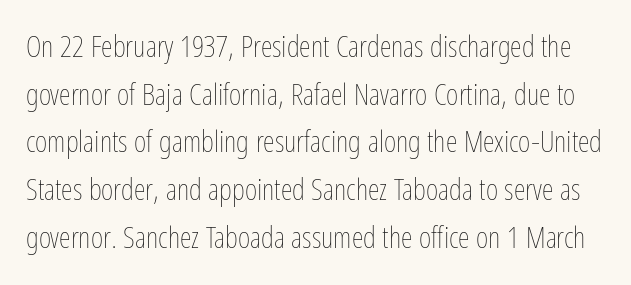
Do the characters align in a grid? No, the font is proportional. No word sits above an underline. The passage shown is not bold in any degree. Whoever set this chose a conventional vertical rhythm. The font's upright variant was chosen for this text.
